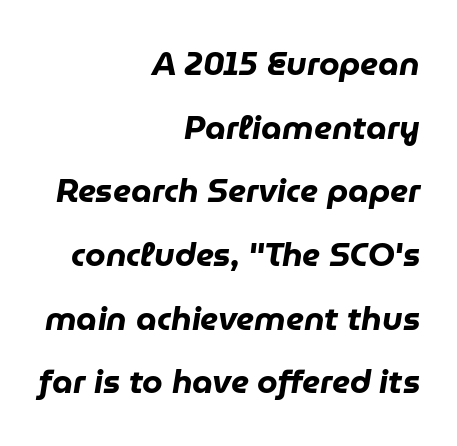
A full-strength bold gives these letters their thick strokes. The paragraph shown leans on its right margin. The face used here is proportionally spaced, like ordinary book or web type. This is oblique type, the kind used for emphasis or titles. What stands out about the letter spacing? Nothing — it is the standard amount.
